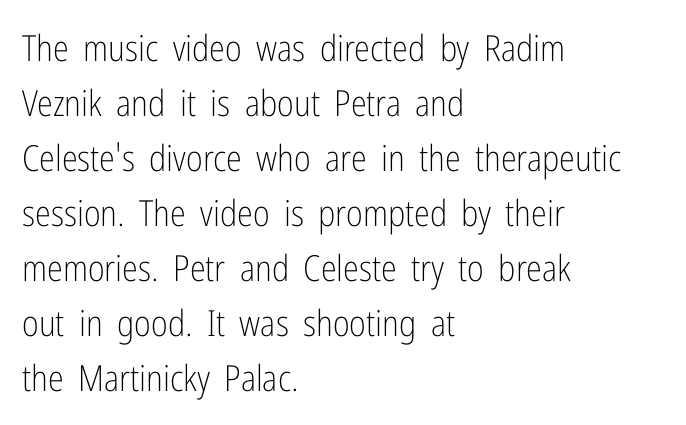
What kind of face is this? One without serifs — a sans. Ink coverage per letter is moderate at most. Nobody drew a line under any word here. Casual observation: everything's shoved over to the left.
